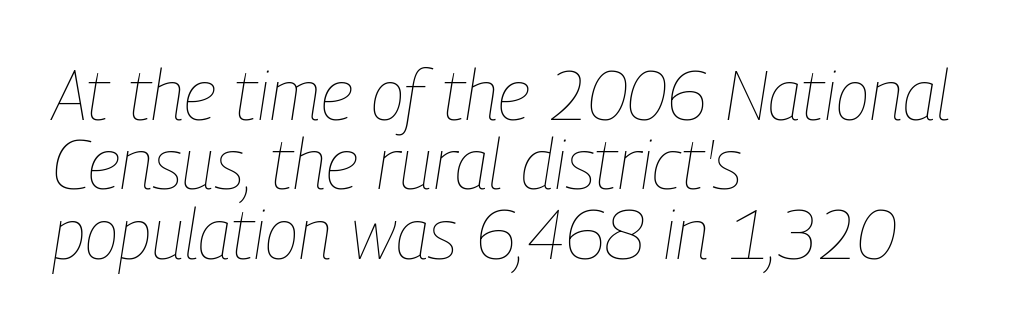
The image shows 70 px thin, condensed type, italic (leaning right); set left-aligned, tight line spacing (0.99x), normal letter spacing, not underlined; low stroke contrast and a medium x-height.
